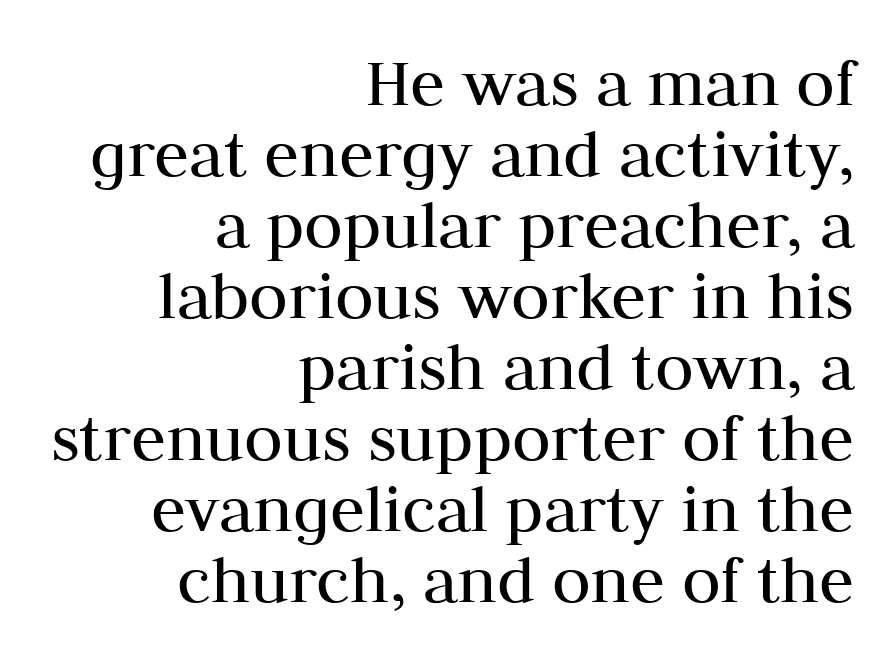
Q: Is the text bold? A: No.
Q: Is the text italic (slanted)? A: No, it is upright.
Q: Is the typeface a serif or a sans-serif typeface? A: Serif.
Q: Is the text underlined? A: No.
Q: How is the paragraph aligned? A: Right-aligned.
Q: Is the spacing between letters normal or unusually wide? A: Normal.
Q: Is the spacing between lines tight, normal or loose? A: Tight.
Q: Width (condensed, normal, or wide)? A: Normal.
Q: Stroke contrast? A: Medium.
Q: x-height? A: Medium.
Q: Monospaced? A: No.
